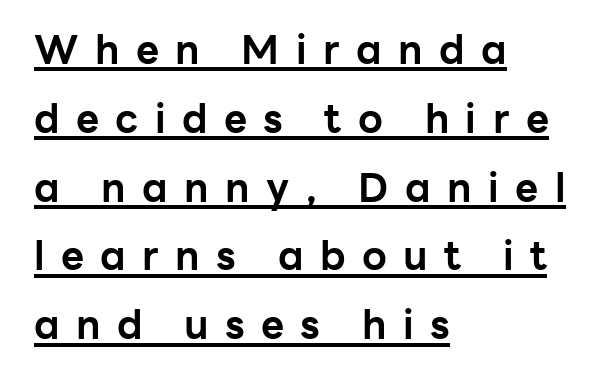
The image shows 40 px bold sans-serif type, upright; set left-aligned, line spacing 1.72x, unusually wide letter spacing (+0.41 em), underlined; low stroke contrast and a medium x-height.
